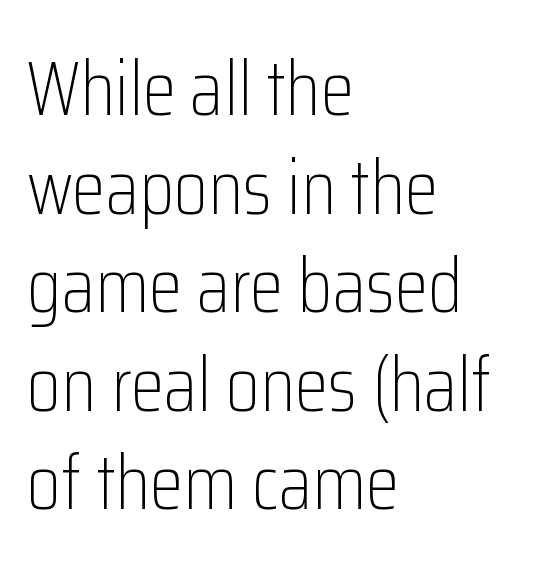
Q: Is the text bold? A: No.
Q: Is the text italic (slanted)? A: No, it is upright.
Q: Is the typeface a serif or a sans-serif typeface? A: Sans-serif.
Q: Is the text underlined? A: No.
Q: How is the paragraph aligned? A: Left-aligned.
Q: Is the spacing between letters normal or unusually wide? A: Normal.
Q: Is the spacing between lines tight, normal or loose? A: Normal.
Q: Width (condensed, normal, or wide)? A: Condensed.
Q: Stroke contrast? A: Low.
Q: x-height? A: Medium.
Q: Monospaced? A: No.
